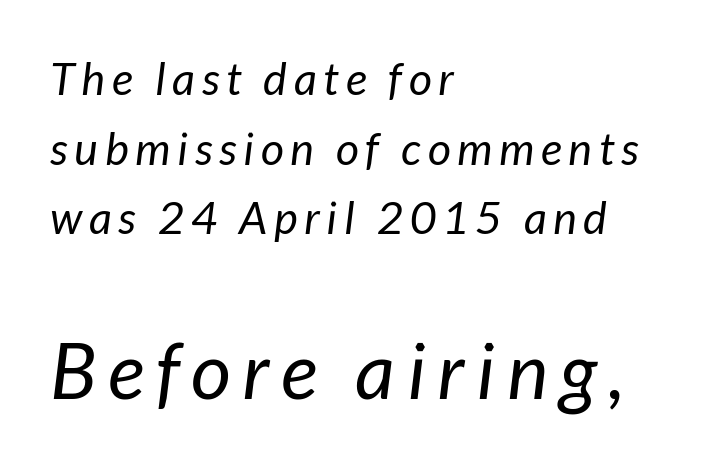
Q: Is the text bold? A: No.
Q: Is the text italic (slanted)? A: Yes, it leans right by about 7 degrees.
Q: Is the text underlined? A: No.
Q: How is the paragraph aligned? A: Left-aligned.
Q: Is the spacing between lines tight, normal or loose? A: Normal.
Q: Which block of text is set in a larger size, the first (top) or the second (bottom)? A: The second (bottom) one.
Q: Width (condensed, normal, or wide)? A: Normal.
Q: Stroke contrast? A: Low.
Q: x-height? A: Medium.
Q: Monospaced? A: No.
